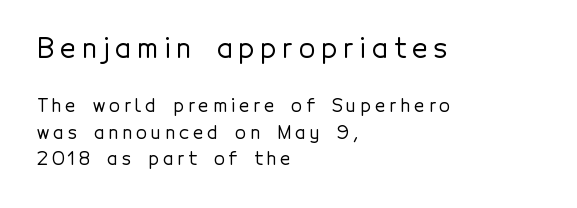
The image shows 27 px text type, upright; set left-aligned, normal line spacing (1.47x), unusually wide letter spacing (+0.22 em), not underlined; the first (top) block is 1.5x larger.
